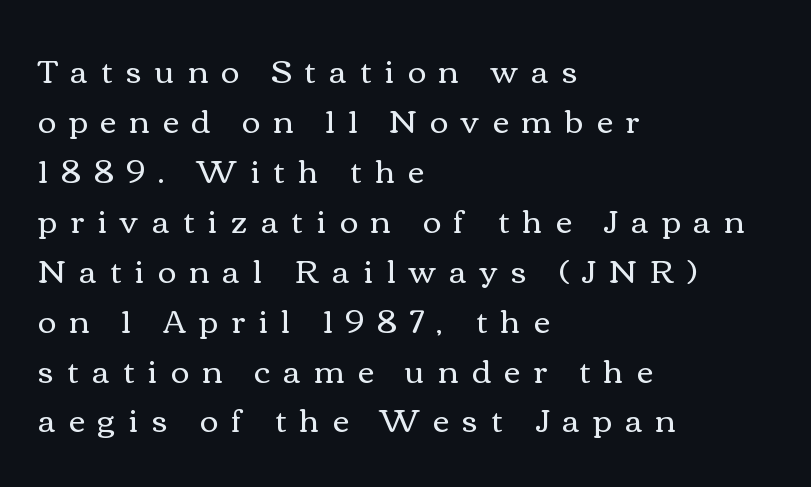
Line starts are locked; line ends wander. This reads as an unemphasized weight, regular at the heaviest. Think of a printed novel: that variable character pitch is what you see here. Beneath every word, the page is bare. Unlike italic type, these characters show no tilt at all.
